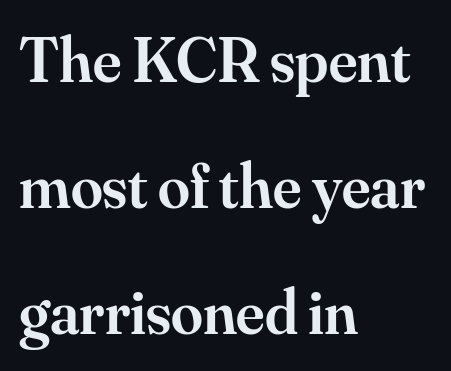
Q: Is the text bold? A: Semi-bold.
Q: Is the text italic (slanted)? A: No, it is upright.
Q: Is the typeface a serif or a sans-serif typeface? A: Serif.
Q: Is the text underlined? A: No.
Q: How is the paragraph aligned? A: Left-aligned.
Q: Is the spacing between letters normal or unusually wide? A: Normal.
Q: Is the spacing between lines tight, normal or loose? A: Loose.
Q: Width (condensed, normal, or wide)? A: Normal.
Q: Stroke contrast? A: Medium.
Q: x-height? A: Small.
Q: Monospaced? A: No.
